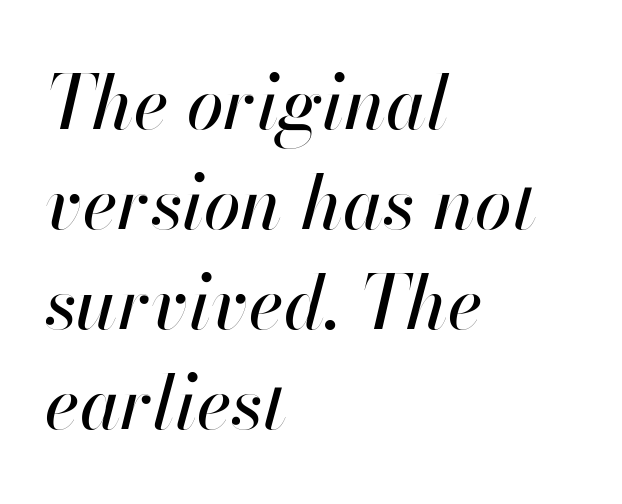
The image shows 74 px text type, italic (leaning right); set left-aligned, normal line spacing (1.35x), normal letter spacing, not underlined; high stroke contrast and a small x-height.
